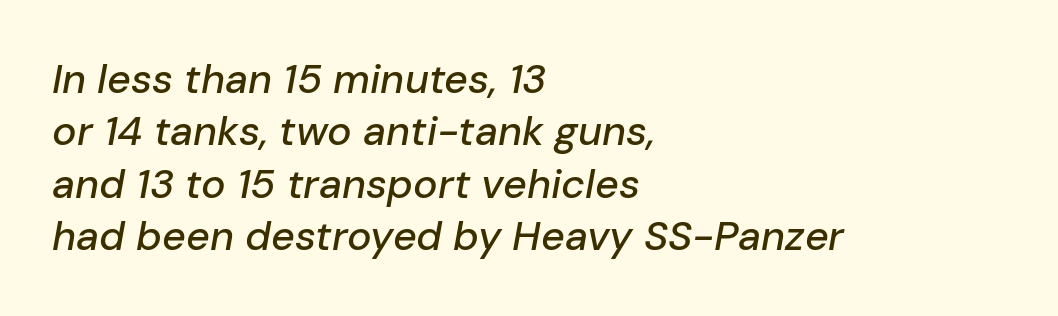
{"italic": "yes", "lean": "right", "slant_degrees": 10, "width": "normal", "stroke_contrast": "low", "x_height": "medium", "monospaced": "no", "underline": "no", "align": "left", "line_spacing": "normal", "line_spacing_ratio": 1.28, "letter_spacing": "normal", "letter_spacing_em": 0.0, "glyph_px": 41}
